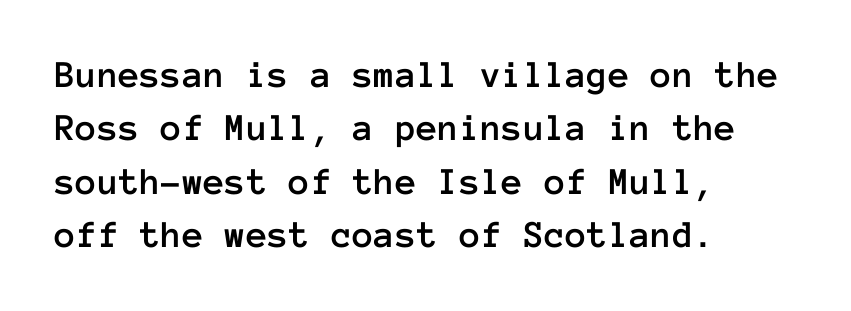
The image shows 39 px text type, upright, monospaced; set left-aligned, normal line spacing (1.37x), normal letter spacing, not underlined; low stroke contrast and a medium x-height.
